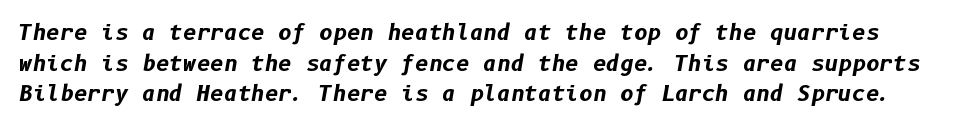
The image shows 21 px bold type, italic (leaning right); set normal line spacing (1.46x), normal letter spacing, not underlined.
